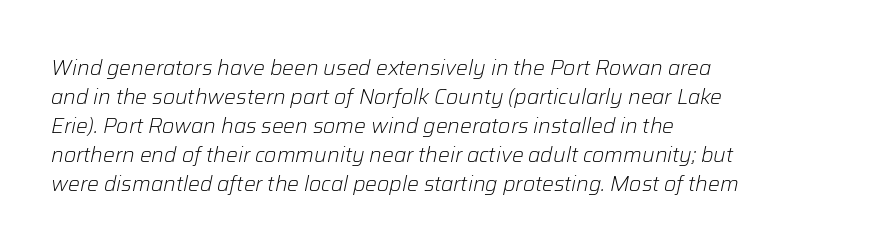
Q: Is the text bold? A: No.
Q: Is the text italic (slanted)? A: Yes, it leans right by about 12 degrees.
Q: Is the text underlined? A: No.
Q: How is the paragraph aligned? A: Left-aligned.
Q: Is the spacing between letters normal or unusually wide? A: Normal.
Q: Is the spacing between lines tight, normal or loose? A: Normal.
